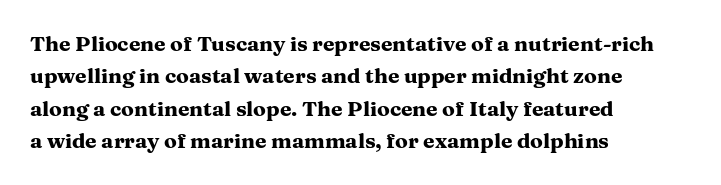
{"italic": "no", "bold": "yes", "underline": "no", "align": "left", "line_spacing": "normal", "line_spacing_ratio": 1.54, "letter_spacing": "normal", "letter_spacing_em": 0.0, "glyph_px": 21}
